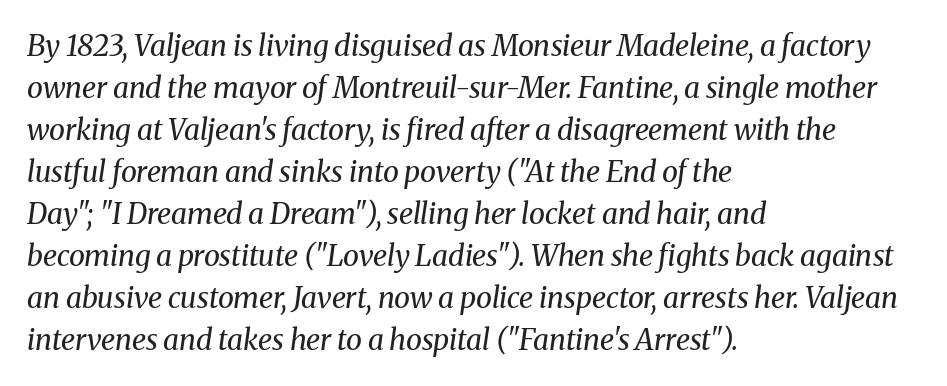
The image shows 29 px regular-weight serif type, italic (leaning right); set left-aligned, normal line spacing (1.45x), normal letter spacing, not underlined; medium stroke contrast and a medium x-height.
